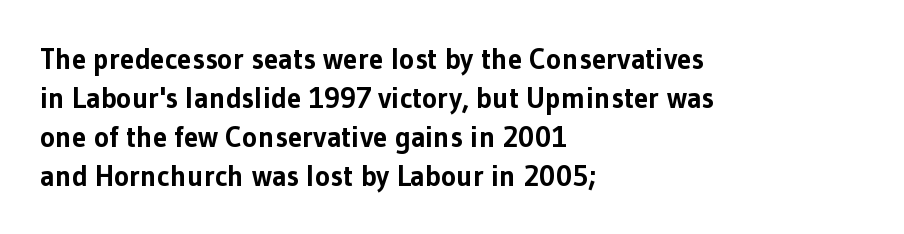
Q: Is the text bold? A: Yes.
Q: Is the text italic (slanted)? A: No, it is upright.
Q: Is the typeface a serif or a sans-serif typeface? A: Sans-serif.
Q: Is the text underlined? A: No.
Q: How is the paragraph aligned? A: Left-aligned.
Q: Is the spacing between letters normal or unusually wide? A: Normal.
Q: Is the spacing between lines tight, normal or loose? A: Normal.
Q: Width (condensed, normal, or wide)? A: Normal.
Q: Stroke contrast? A: Low.
Q: x-height? A: Medium.
Q: Monospaced? A: No.
